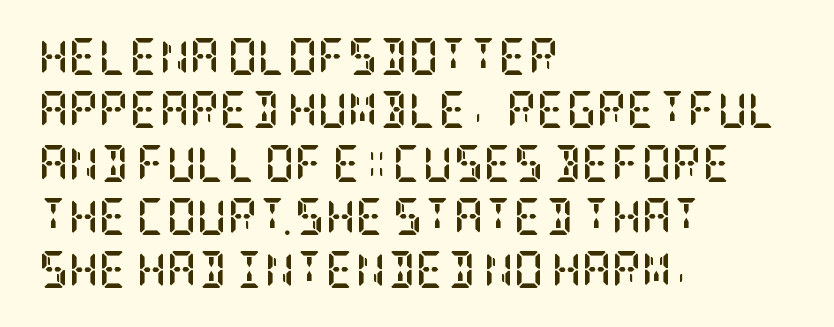
Q: Is the text bold? A: Yes.
Q: Is the text italic (slanted)? A: No, it is upright.
Q: Is the typeface a serif or a sans-serif typeface? A: Serif.
Q: Is the text underlined? A: No.
Q: How is the paragraph aligned? A: Left-aligned.
Q: Is the spacing between letters normal or unusually wide? A: Normal.
Q: Is the spacing between lines tight, normal or loose? A: Normal.
Q: Width (condensed, normal, or wide)? A: Condensed.
Q: Stroke contrast? A: Low.
Q: x-height? A: Large.
